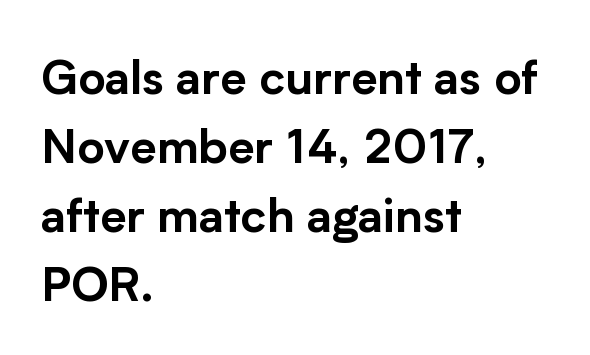
Q: Is the text italic (slanted)? A: No, it is upright.
Q: Is the typeface a serif or a sans-serif typeface? A: Sans-serif.
Q: Is the text underlined? A: No.
Q: How is the paragraph aligned? A: Left-aligned.
Q: Is the spacing between letters normal or unusually wide? A: Normal.
Q: Is the spacing between lines tight, normal or loose? A: Normal.
Q: Width (condensed, normal, or wide)? A: Normal.
Q: Stroke contrast? A: Low.
Q: x-height? A: Medium.
Q: Monospaced? A: No.
